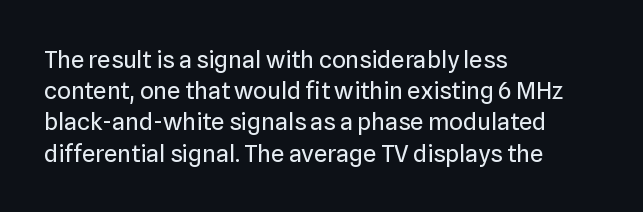
{"italic": "no", "bold": "no", "underline": "no", "align": "left", "line_spacing": "normal", "line_spacing_ratio": 1.3, "letter_spacing": "normal", "letter_spacing_em": 0.0, "glyph_px": 24}
